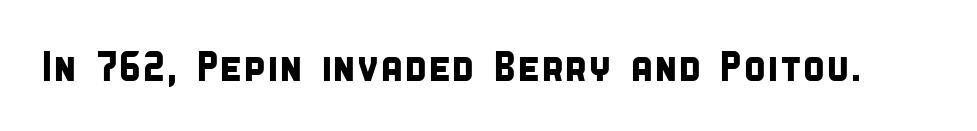
The image shows 42 px condensed sans-serif type; set normal letter spacing, not underlined; low stroke contrast and a large x-height.
